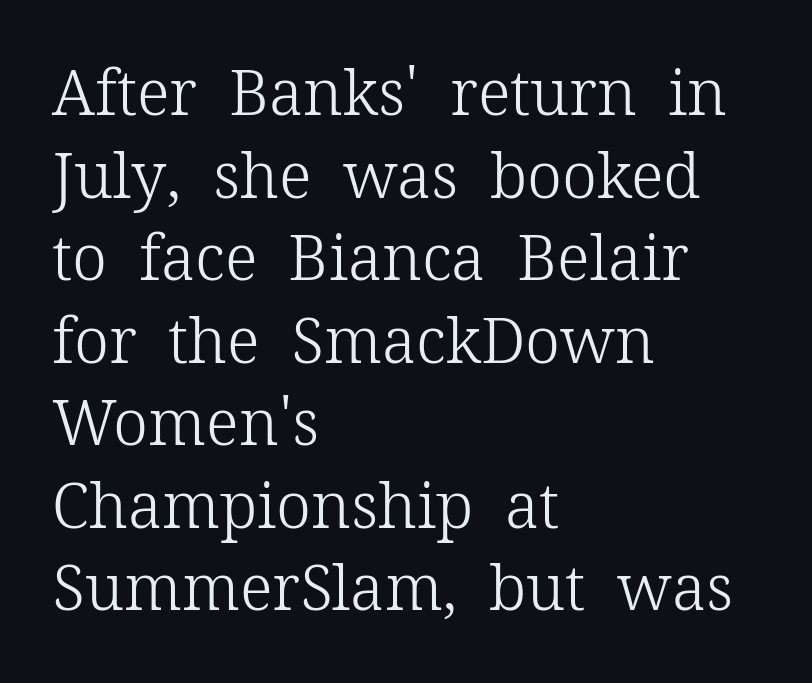
Casual observation: everything's shoved over to the left. A roman cut, with each character standing at attention. Letter spacing: default. A typesetter would call this proportional, since set widths differ per character.
